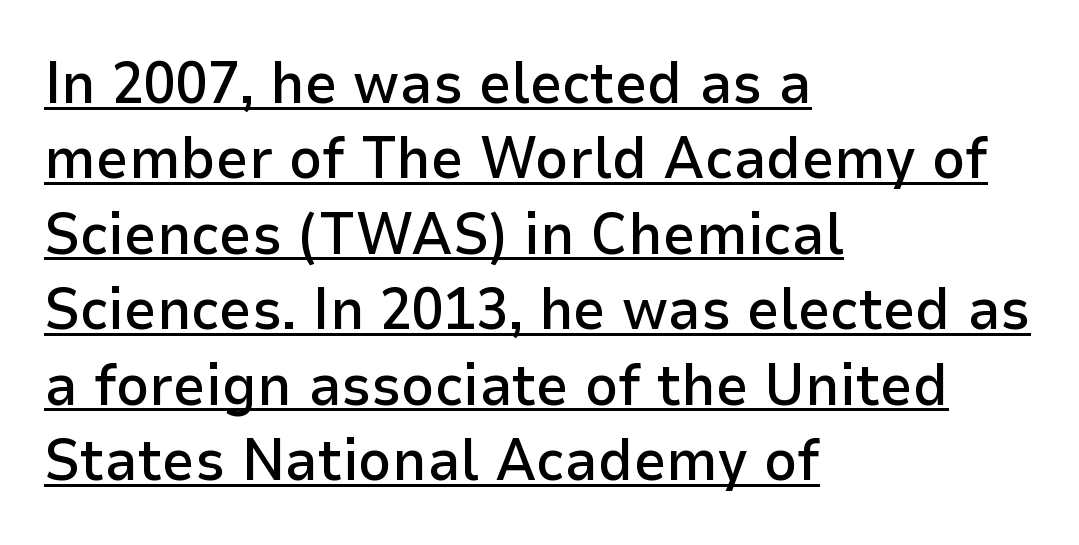
Nothing sits at the stroke ends, so this counts as sans-serif. Italic? Not at all — the glyphs are vertical. The glyphs are accompanied by a horizontal stroke just below them. The face used here is proportionally spaced, like ordinary book or web type. Slightly chunky letters — semibold, I'd say, not full bold.
